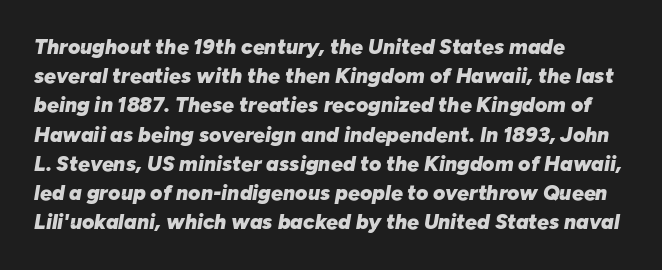
Evenly set lines give the paragraph a standard silhouette. Quick note: italic. The glyphs have the mass of a bold cut. The compositor pushed each line to the left boundary. A typesetter would call this zero additional tracking.
